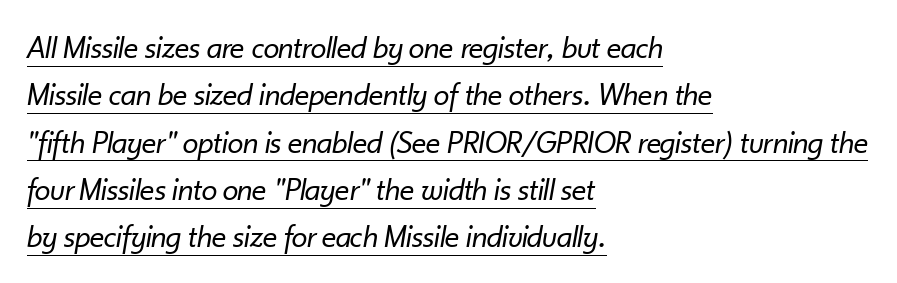
Reading down the block, your eye returns to a fixed left position each line. The specimen includes a rule beneath the text block's lines. Stems here are at most as thick as an everyday book face. Observe the ordinary spacing: letters are neighbours, not strangers.
